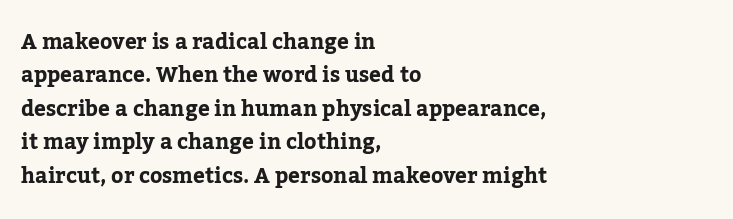
Nobody drew a line under any word here. A student would call this left alignment; a typographer would say flush left, rag right. Rendered with straight, roman letterforms. In terms of leading, this rendering sits right in the middle. Characters follow at the spacing the type designer built in.
